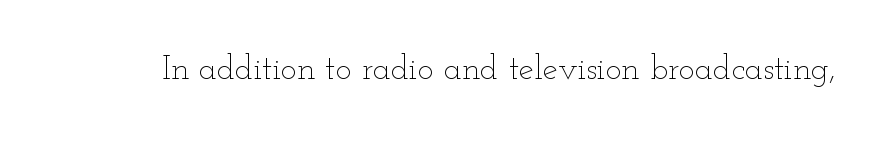
{"italic": "no", "bold": "no", "weight": "thin", "width": "wide", "stroke_contrast": "low", "x_height": "small", "monospaced": "no", "underline": "no", "letter_spacing": "normal", "letter_spacing_em": 0.0, "glyph_px": 34}
